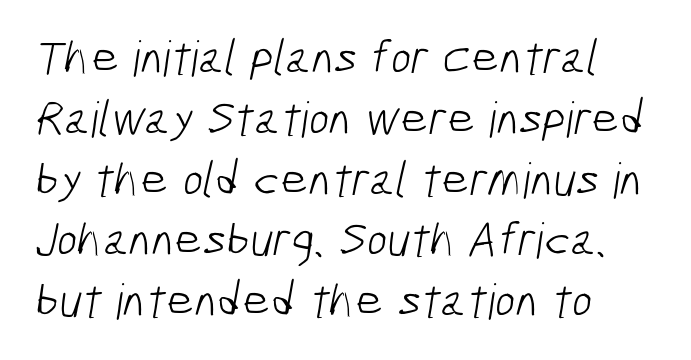
Q: Is the text bold? A: No.
Q: Is the typeface a serif or a sans-serif typeface? A: Sans-serif.
Q: Is the text underlined? A: No.
Q: How is the paragraph aligned? A: Left-aligned.
Q: Is the spacing between letters normal or unusually wide? A: Normal.
Q: Width (condensed, normal, or wide)? A: Condensed.
Q: Stroke contrast? A: Low.
Q: x-height? A: Medium.
Q: Monospaced? A: No.
